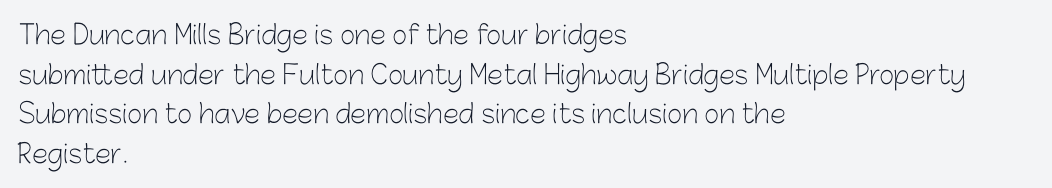
{"italic": "no", "bold": "no", "underline": "no", "align": "left", "line_spacing": "normal", "line_spacing_ratio": 1.52, "letter_spacing": "normal", "letter_spacing_em": 0.0, "glyph_px": 26}
